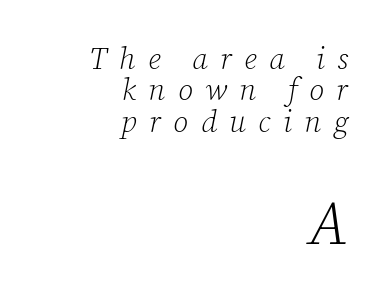
The image shows 61 px light serif type, italic (leaning right); set right-aligned, tight line spacing (1.05x), unusually wide letter spacing (+0.41 em), not underlined; the second (bottom) block is 2.03x larger; low stroke contrast and a medium x-height.
